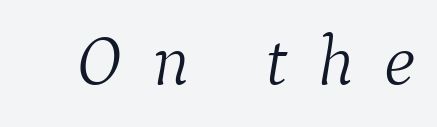
Display-style spreading of the glyphs; the letterfit is very open. Think standard paragraph weight, or any step lighter than that. The whole block is typeset with a tilt. Rule under the text: the space is simply empty. Classification — serif.
